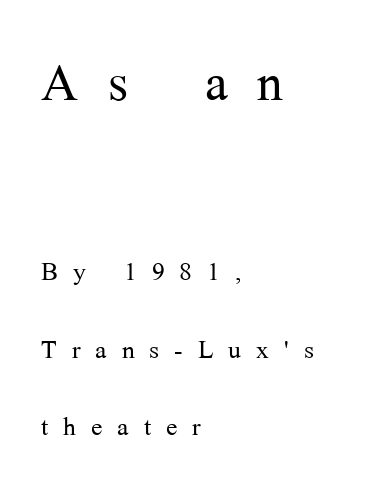
Q: Is the text bold? A: No.
Q: Is the text italic (slanted)? A: No, it is upright.
Q: Is the typeface a serif or a sans-serif typeface? A: Serif.
Q: Is the text underlined? A: No.
Q: How is the paragraph aligned? A: Left-aligned.
Q: Is the spacing between letters normal or unusually wide? A: Unusually wide.
Q: Is the spacing between lines tight, normal or loose? A: Loose.
Q: Which block of text is set in a larger size, the first (top) or the second (bottom)? A: The first (top) one.
Q: Width (condensed, normal, or wide)? A: Normal.
Q: Stroke contrast? A: Medium.
Q: x-height? A: Medium.
Q: Monospaced? A: No.
